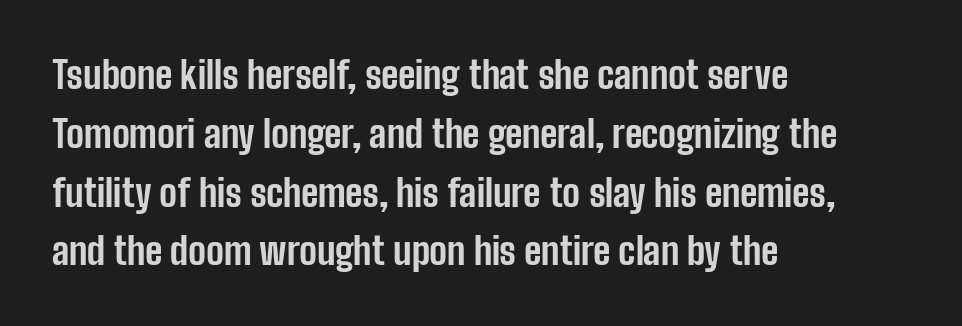
{"serif": "no", "italic": "no", "bold": "yes", "weight": "bold", "width": "condensed", "stroke_contrast": "low", "x_height": "medium", "monospaced": "no", "underline": "no", "align": "left", "line_spacing": "normal", "line_spacing_ratio": 1.59, "letter_spacing": "normal", "letter_spacing_em": 0.0, "glyph_px": 37}
